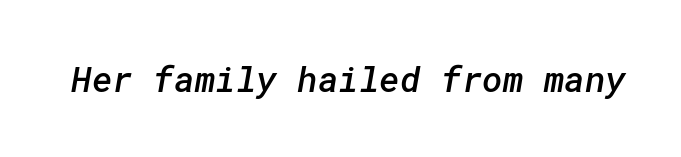
Q: Is the text bold? A: Semi-bold.
Q: Is the typeface a serif or a sans-serif typeface? A: Sans-serif.
Q: Is the text underlined? A: No.
Q: Is the spacing between letters normal or unusually wide? A: Normal.
Q: Width (condensed, normal, or wide)? A: Normal.
Q: Stroke contrast? A: Low.
Q: x-height? A: Medium.
